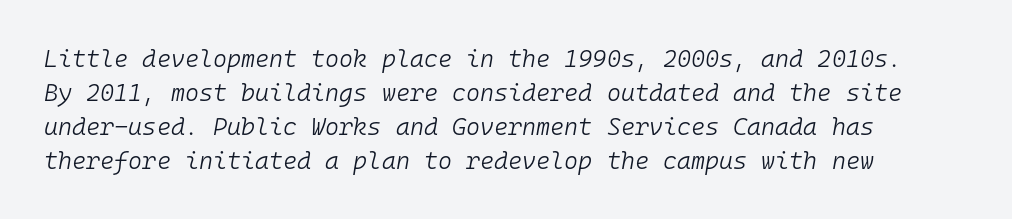
{"italic": "yes", "lean": "right", "slant_degrees": 10, "bold": "no", "underline": "no", "align": "left", "line_spacing": "normal", "line_spacing_ratio": 1.41, "letter_spacing": "normal", "letter_spacing_em": 0.0, "glyph_px": 24}
